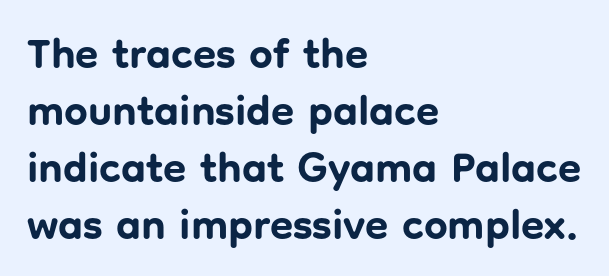
The image shows 42 px bold sans-serif type, upright; set left-aligned, normal line spacing (1.36x), normal letter spacing, not underlined; low stroke contrast and a medium x-height.
